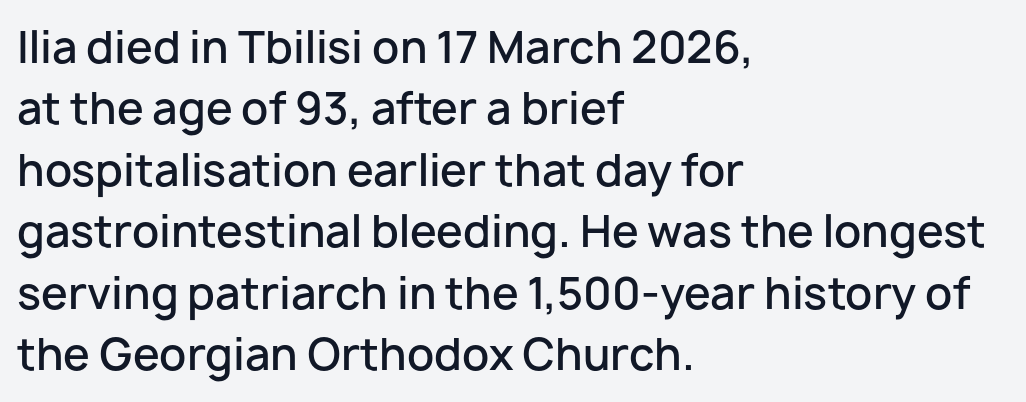
Unlike italic type, these characters show no tilt at all. Summary of vertical rhythm: regular, with standard interline spacing. Layout note: lines flush left. Honestly, the letter spacing is just normal — you wouldn't notice it. Decoration check: the copy has no underline.
